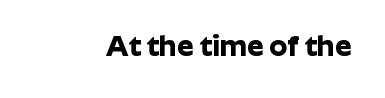
Q: Is the text bold? A: Yes.
Q: Is the text italic (slanted)? A: No, it is upright.
Q: Is the typeface a serif or a sans-serif typeface? A: Sans-serif.
Q: Is the text underlined? A: No.
Q: Is the spacing between letters normal or unusually wide? A: Normal.
Q: Width (condensed, normal, or wide)? A: Normal.
Q: Stroke contrast? A: Low.
Q: x-height? A: Medium.
Q: Monospaced? A: No.
